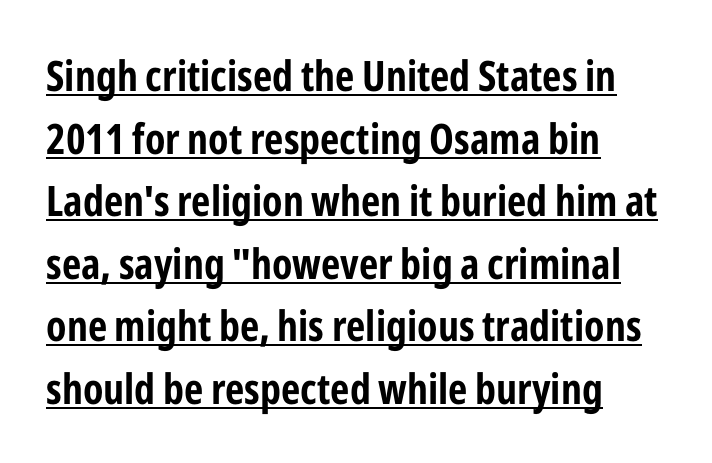
Q: Is the text bold? A: Yes.
Q: Is the text italic (slanted)? A: No, it is upright.
Q: Is the typeface a serif or a sans-serif typeface? A: Sans-serif.
Q: Is the text underlined? A: Yes.
Q: How is the paragraph aligned? A: Left-aligned.
Q: Is the spacing between letters normal or unusually wide? A: Normal.
Q: Is the spacing between lines tight, normal or loose? A: Normal.
Q: Width (condensed, normal, or wide)? A: Condensed.
Q: Stroke contrast? A: Low.
Q: x-height? A: Medium.
Q: Monospaced? A: No.
